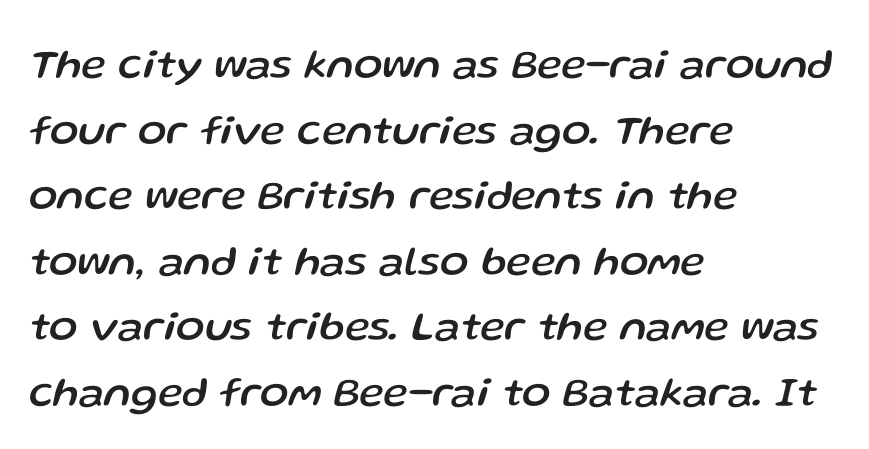
The image shows 42 px text type, italic (leaning right); set left-aligned, normal line spacing (1.56x), normal letter spacing, not underlined; low stroke contrast and a medium x-height.
